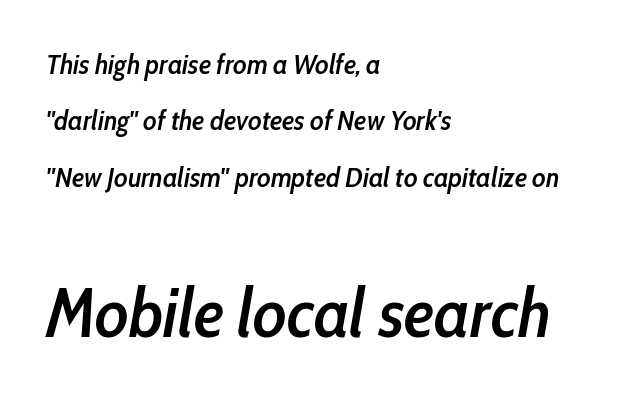
{"italic": "yes", "lean": "right", "slant_degrees": 10, "bold": "semi", "weight": "semibold", "width": "condensed", "stroke_contrast": "low", "x_height": "medium", "monospaced": "no", "underline": "no", "align": "left", "line_spacing": "loose", "line_spacing_ratio": 2.01, "letter_spacing": "normal", "letter_spacing_em": 0.0, "larger_block": "second", "size_ratio": 2.46, "glyph_px": 69}
